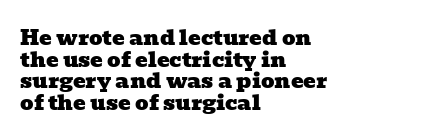
Where is the straight margin? On the left. Leading: reduced. Quick note: underline off. Each word holds together tightly as a unit, with standard inter-letter gaps.
